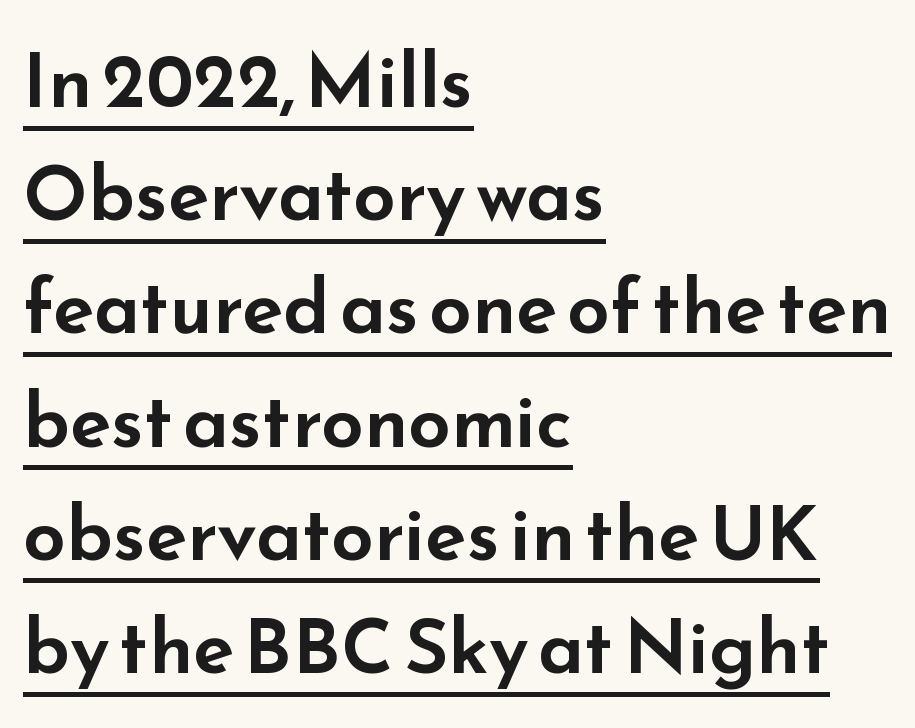
The face used here is rendered with its standard letterfit. Each line of the rendering has a horizontal stroke beneath the glyphs. The font family rendered here belongs to the sans-serif group. Is there any slant? The stems are plumb. The rendering uses natural spacing where letterforms have individual widths. This block has exactly the height ordinary leading produces.
